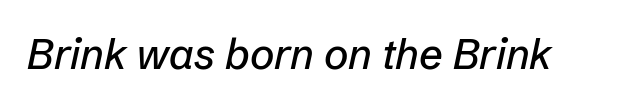
The image shows 42 px text type, italic (leaning right); set normal letter spacing, not underlined; low stroke contrast and a medium x-height.
